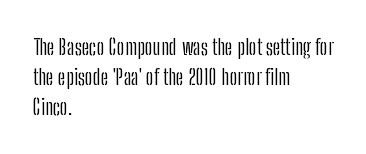
Q: Is the text bold? A: No.
Q: Is the text italic (slanted)? A: No, it is upright.
Q: Is the text underlined? A: No.
Q: How is the paragraph aligned? A: Left-aligned.
Q: Is the spacing between letters normal or unusually wide? A: Normal.
Q: Is the spacing between lines tight, normal or loose? A: Normal.
